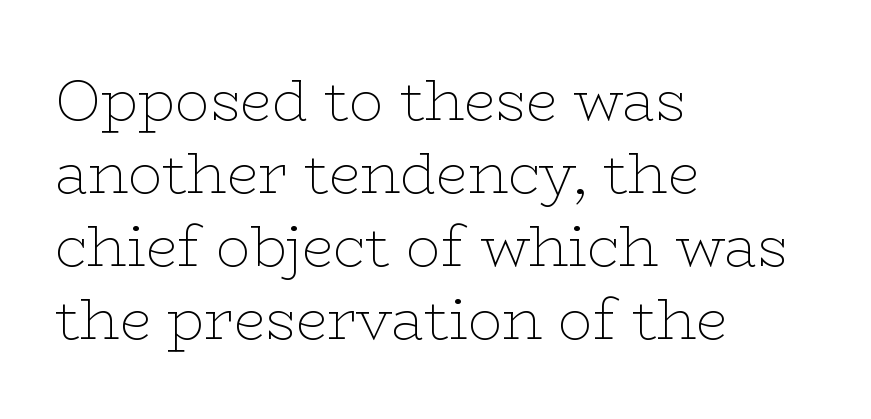
The type family on display is of the serif kind. The characters are drawn with everyday or finer stroke widths. A typesetter would call this proportional, since set widths differ per character. No extra tracking has been applied to these lines. Is the block centered? No — it sits flush against the left margin. Unlike italic type, these characters show no tilt at all.
